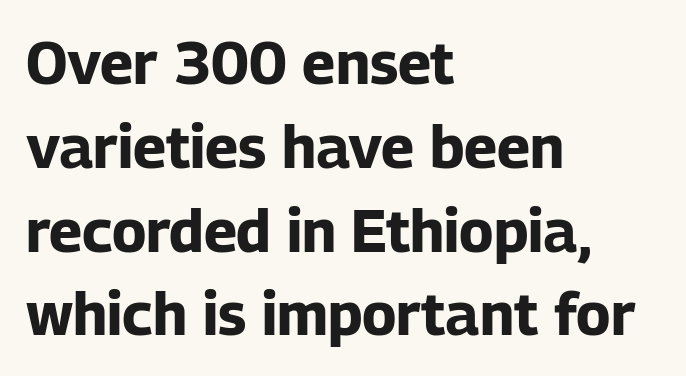
The image shows 59 px bold sans-serif type, upright; set left-aligned, normal line spacing (1.42x), normal letter spacing, not underlined; low stroke contrast and a medium x-height.
